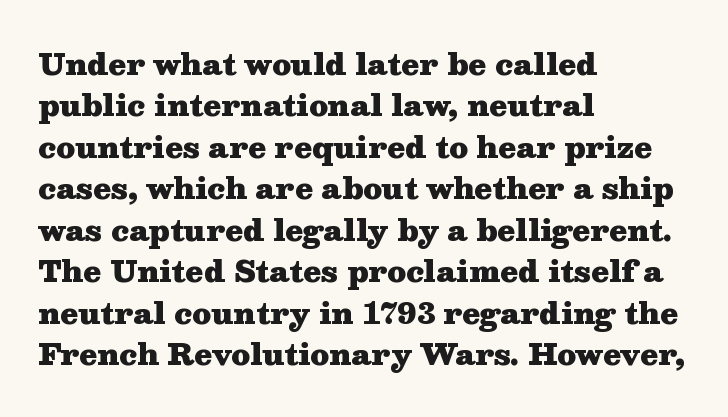
Does the lettering tilt? It doesn't — this is upright. Every row of glyphs begins at an identical x-position on the left. Is the type bold? Yes — the strokes are clearly thick and heavy. These lines sit exactly where default settings would place them.
